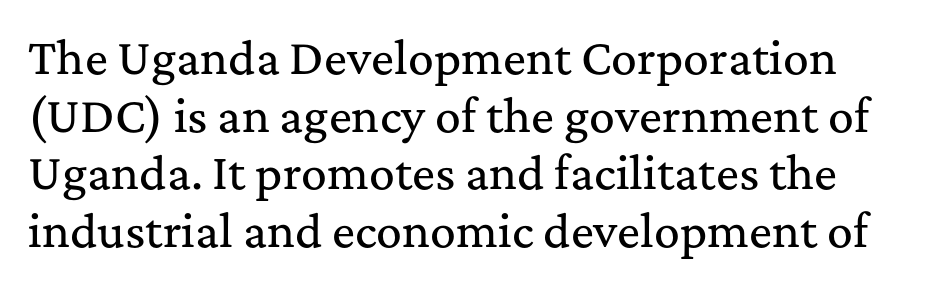
Q: Is the text italic (slanted)? A: No, it is upright.
Q: Is the typeface a serif or a sans-serif typeface? A: Serif.
Q: Is the text underlined? A: No.
Q: Is the spacing between letters normal or unusually wide? A: Normal.
Q: Is the spacing between lines tight, normal or loose? A: Normal.
Q: Width (condensed, normal, or wide)? A: Normal.
Q: Stroke contrast? A: Medium.
Q: x-height? A: Medium.
Q: Monospaced? A: No.
